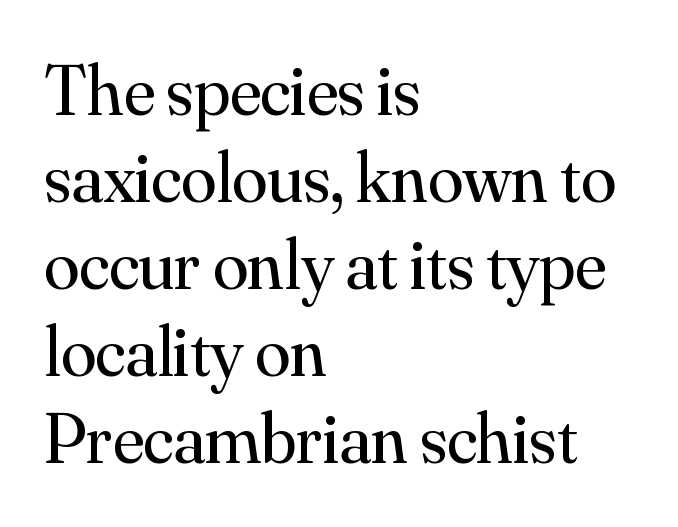
Each line starts at the same left margin while the right side varies. The passage shown has conventional tracking throughout. This reads as an unemphasized weight, regular at the heaviest. These lines were composed using upright roman letters. Examine the stroke ends and you'll spot serifs.
